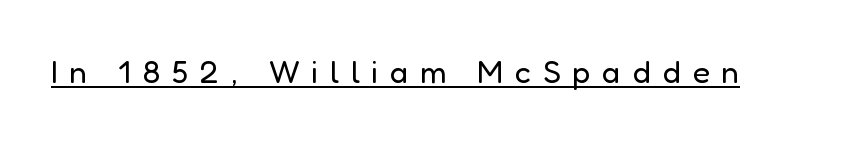
The image shows 32 px regular-weight sans-serif type, upright; set unusually wide letter spacing (+0.36 em), underlined; low stroke contrast and a medium x-height.
